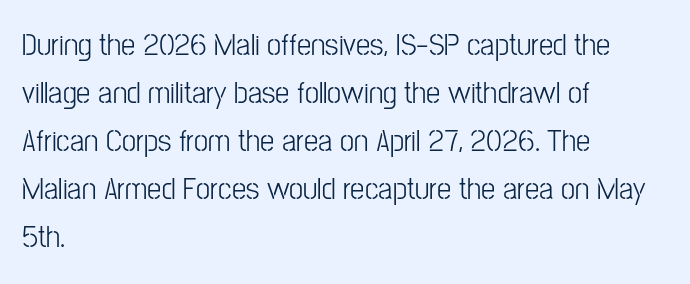
{"serif": "no", "italic": "no", "width": "condensed", "stroke_contrast": "low", "x_height": "medium", "monospaced": "no", "underline": "no", "align": "left", "line_spacing": "normal", "line_spacing_ratio": 1.5, "letter_spacing": "normal", "letter_spacing_em": 0.0, "glyph_px": 32}
